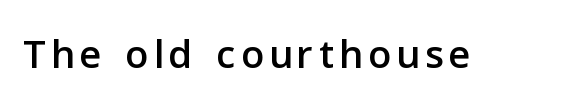
Q: Is the text italic (slanted)? A: No, it is upright.
Q: Is the typeface a serif or a sans-serif typeface? A: Sans-serif.
Q: Is the text underlined? A: No.
Q: Width (condensed, normal, or wide)? A: Normal.
Q: Stroke contrast? A: Low.
Q: x-height? A: Medium.
Q: Monospaced? A: No.
